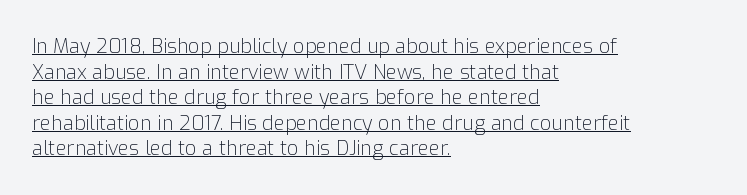
Q: Is the text bold? A: No.
Q: Is the text italic (slanted)? A: No, it is upright.
Q: Is the text underlined? A: Yes.
Q: How is the paragraph aligned? A: Left-aligned.
Q: Is the spacing between letters normal or unusually wide? A: Normal.
Q: Is the spacing between lines tight, normal or loose? A: Normal.
